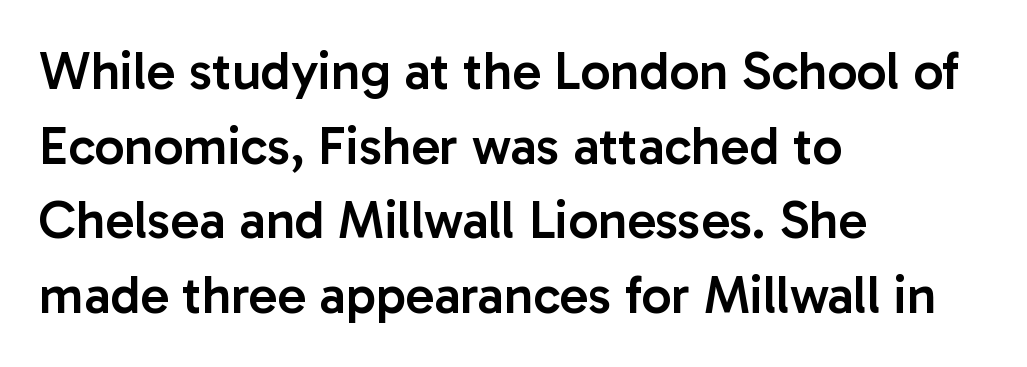
Q: Is the text bold? A: Semi-bold.
Q: Is the text italic (slanted)? A: No, it is upright.
Q: Is the typeface a serif or a sans-serif typeface? A: Sans-serif.
Q: Is the text underlined? A: No.
Q: How is the paragraph aligned? A: Left-aligned.
Q: Is the spacing between letters normal or unusually wide? A: Normal.
Q: Is the spacing between lines tight, normal or loose? A: Normal.
Q: Width (condensed, normal, or wide)? A: Normal.
Q: Stroke contrast? A: Low.
Q: x-height? A: Medium.
Q: Monospaced? A: No.
